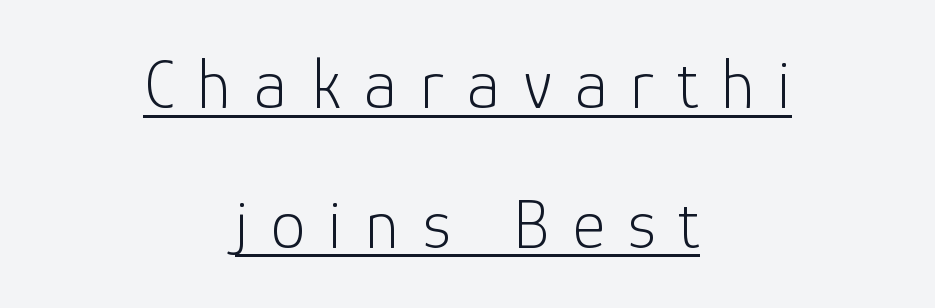
{"serif": "no", "italic": "no", "bold": "no", "weight": "light", "width": "normal", "stroke_contrast": "low", "x_height": "medium", "monospaced": "no", "underline": "yes", "align": "center", "line_spacing": "loose", "line_spacing_ratio": 1.97, "letter_spacing": "wide", "letter_spacing_em": 0.32, "glyph_px": 71}
